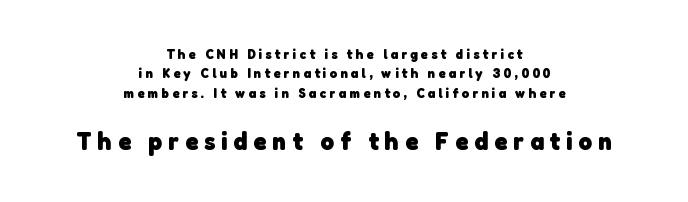
The image shows 26 px bold type; set centered, normal line spacing (1.38x), unusually wide letter spacing (+0.23 em), not underlined; the second (bottom) block is 1.86x larger.
